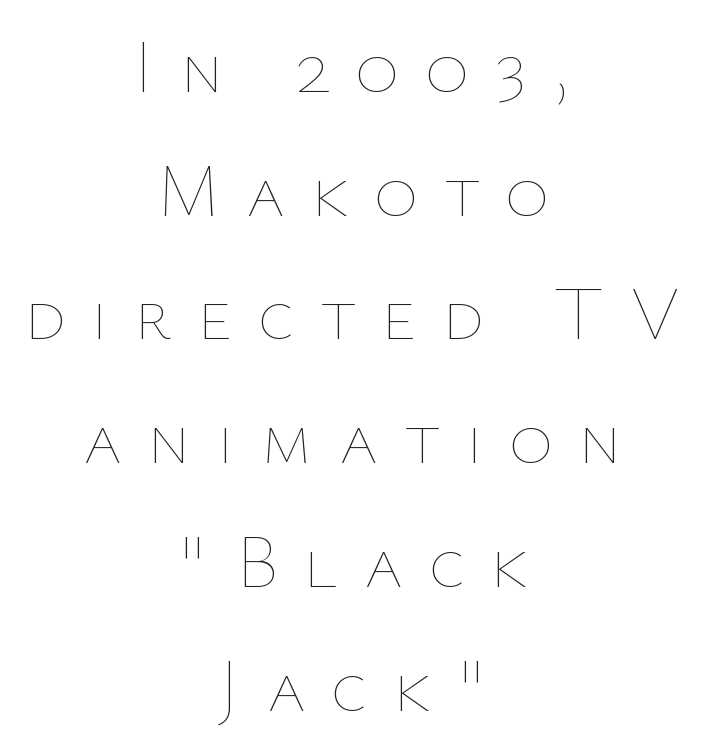
Proportional: the letters do not fall into vertical columns. The line texture is sparse and dotted thanks to wide tracking. The lines in this sample share a center point and differ in where they start and stop. This sample keeps an unexceptional amount of space between lines. This is roman type, the default non-slanted kind. The strokes carry an ordinary text weight at most.
